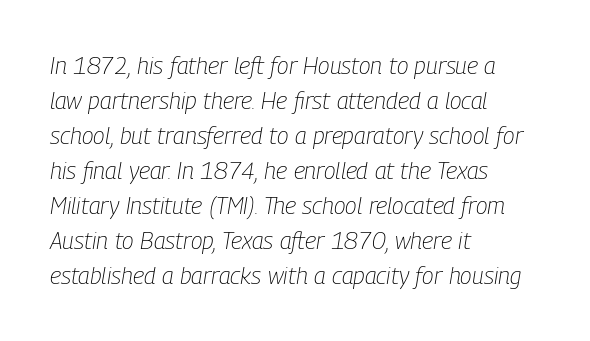
Q: Is the text bold? A: No.
Q: Is the text italic (slanted)? A: Yes, it leans right by about 9 degrees.
Q: Is the text underlined? A: No.
Q: How is the paragraph aligned? A: Left-aligned.
Q: Is the spacing between letters normal or unusually wide? A: Normal.
Q: Is the spacing between lines tight, normal or loose? A: Normal.
